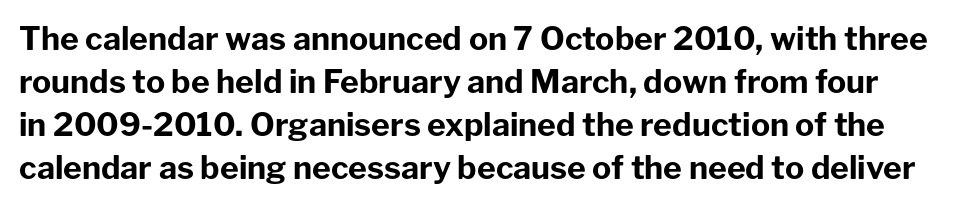
The image shows 32 px bold sans-serif type, upright; set normal line spacing (1.34x), normal letter spacing, not underlined; low stroke contrast and a medium x-height.
